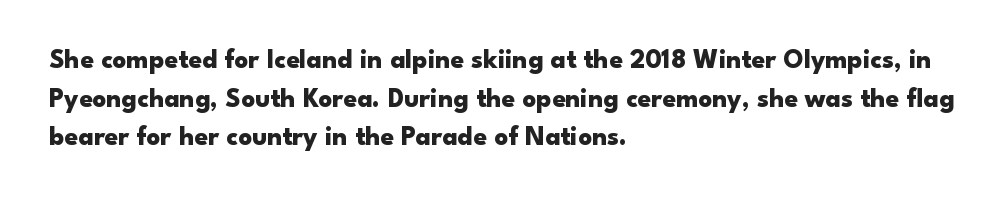
The image shows 27 px bold type, upright; set left-aligned, normal line spacing (1.43x), normal letter spacing, not underlined.
